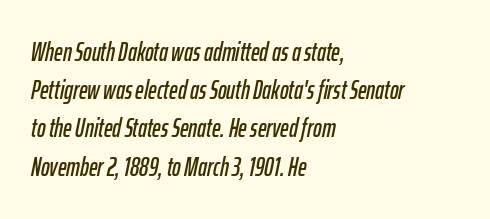
Yep, that's italic — everything's leaning. All the whitespace from short lines collects on the right. Interline gaps are of average width in this sample. This sample uses plain, unmodified letter spacing.
